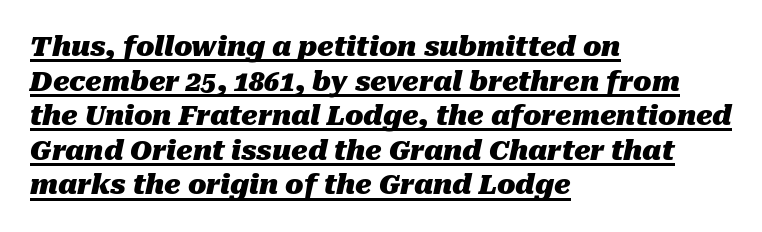
The image shows 27 px bold type, italic (leaning right); set left-aligned, normal line spacing (1.28x), normal letter spacing, underlined.
